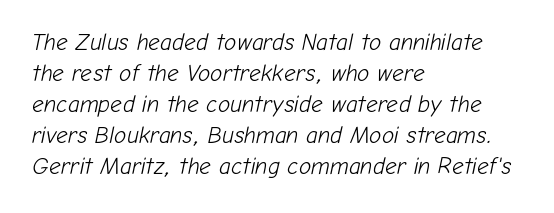
{"italic": "yes", "lean": "right", "slant_degrees": 12, "bold": "no", "underline": "no", "align": "left", "line_spacing": "normal", "line_spacing_ratio": 1.35, "letter_spacing": "normal", "letter_spacing_em": 0.0, "glyph_px": 23}
